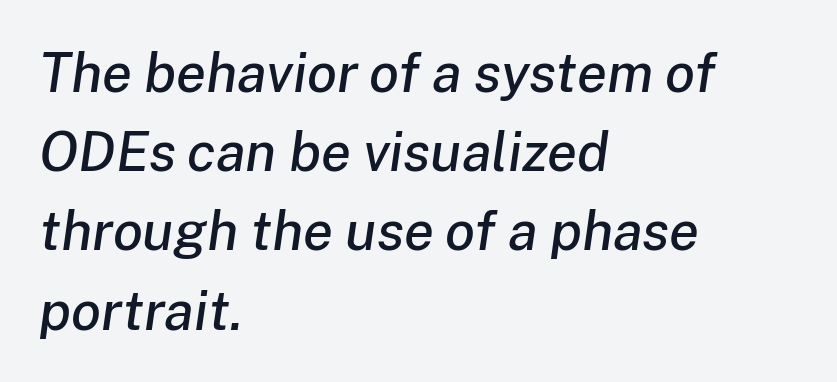
{"italic": "yes", "lean": "right", "slant_degrees": 8, "width": "normal", "stroke_contrast": "low", "x_height": "medium", "monospaced": "no", "underline": "no", "align": "left", "line_spacing": "normal", "line_spacing_ratio": 1.44, "letter_spacing": "normal", "letter_spacing_em": 0.0, "glyph_px": 55}
